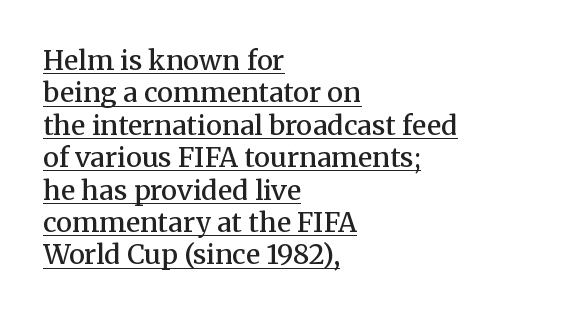
Q: Is the text bold? A: Semi-bold.
Q: Is the text italic (slanted)? A: No, it is upright.
Q: Is the text underlined? A: Yes.
Q: How is the paragraph aligned? A: Left-aligned.
Q: Is the spacing between letters normal or unusually wide? A: Normal.
